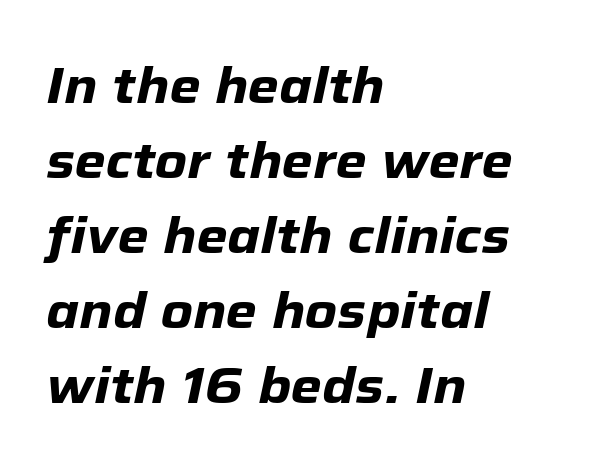
The image shows 50 px heavy type, italic (leaning right); set left-aligned, normal line spacing (1.5x), normal letter spacing, not underlined; low stroke contrast and a medium x-height.
